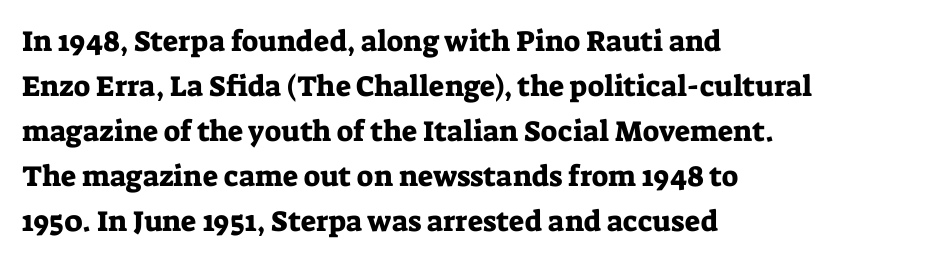
{"serif": "yes", "italic": "no", "width": "normal", "stroke_contrast": "low", "x_height": "medium", "monospaced": "no", "underline": "no", "align": "left", "line_spacing": "normal", "line_spacing_ratio": 1.55, "letter_spacing": "normal", "letter_spacing_em": 0.0, "glyph_px": 29}
